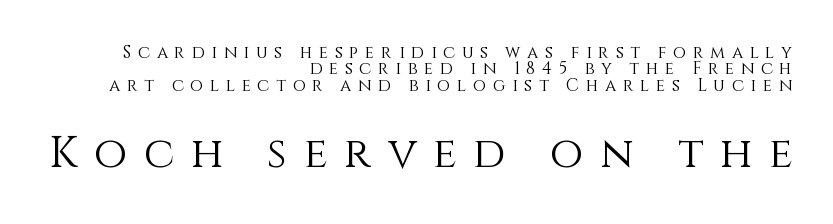
Q: Is the text bold? A: No.
Q: Is the text italic (slanted)? A: No, it is upright.
Q: Is the text underlined? A: No.
Q: How is the paragraph aligned? A: Right-aligned.
Q: Is the spacing between letters normal or unusually wide? A: Unusually wide.
Q: Is the spacing between lines tight, normal or loose? A: Tight.
Q: Which block of text is set in a larger size, the first (top) or the second (bottom)? A: The second (bottom) one.
Q: Width (condensed, normal, or wide)? A: Normal.
Q: x-height? A: Large.
Q: Monospaced? A: No.
